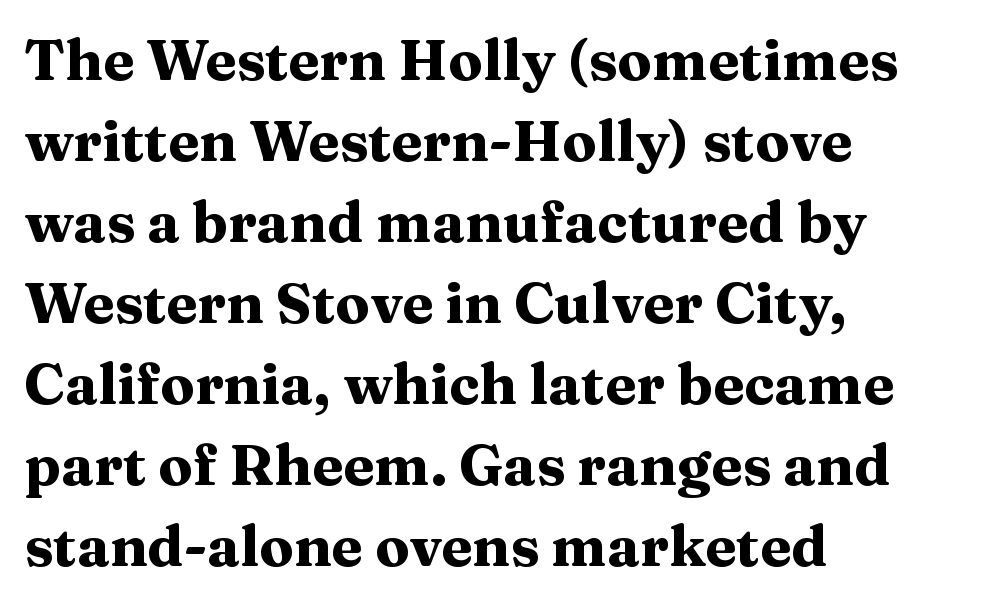
The image shows 57 px heavy, wide serif type, upright; set left-aligned, normal line spacing (1.42x), normal letter spacing, not underlined; medium stroke contrast and a medium x-height.
